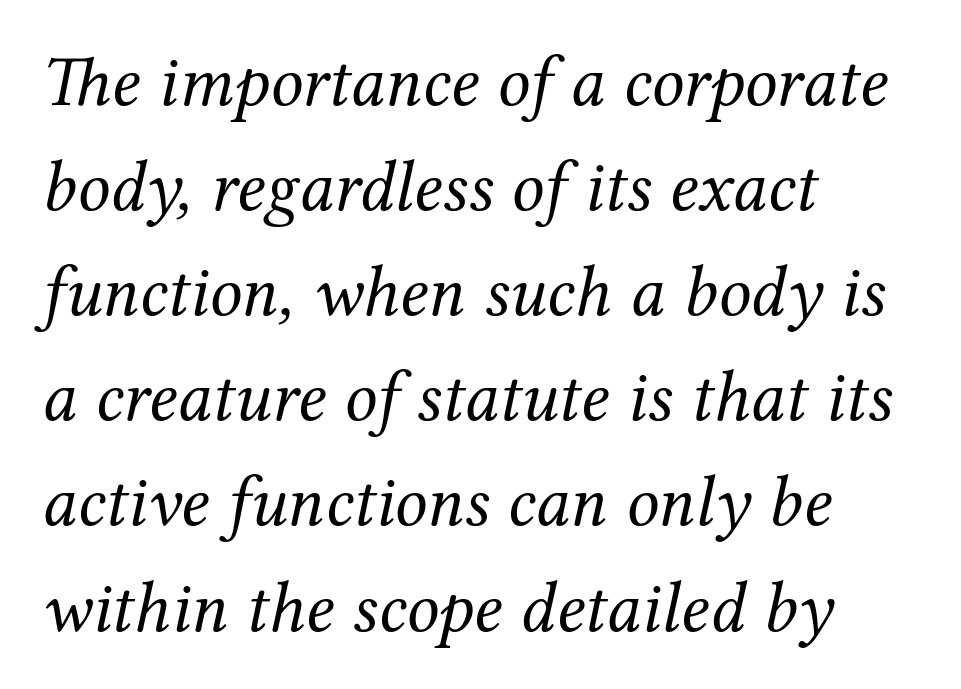
{"serif": "yes", "italic": "yes", "lean": "right", "slant_degrees": 12, "bold": "no", "weight": "regular", "width": "normal", "stroke_contrast": "medium", "x_height": "medium", "monospaced": "no", "underline": "no", "align": "left", "line_spacing": "normal", "line_spacing_ratio": 1.46, "letter_spacing": "normal", "letter_spacing_em": 0.0, "glyph_px": 72}
